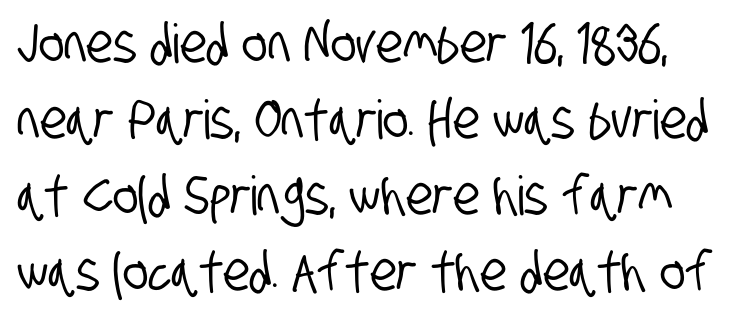
Q: Is the typeface a serif or a sans-serif typeface? A: Sans-serif.
Q: Is the text underlined? A: No.
Q: Is the spacing between letters normal or unusually wide? A: Normal.
Q: Is the spacing between lines tight, normal or loose? A: Normal.
Q: Width (condensed, normal, or wide)? A: Condensed.
Q: Stroke contrast? A: Low.
Q: x-height? A: Large.
Q: Monospaced? A: No.
